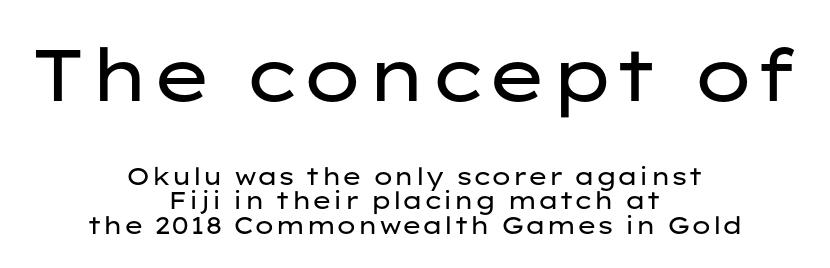
The typeface chosen for these lines omits serifs. Bare-footed words on every line. The leading is snug, giving the passage a crowded texture. The passage shown is typed in a proportional face where columns would drift. Visually, the top section dominates because its glyphs are scaled up.
